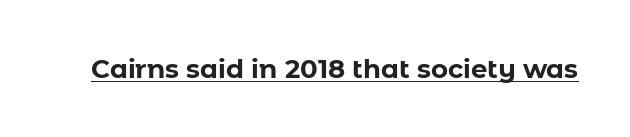
The image shows 26 px bold type, upright; set normal letter spacing, underlined.
